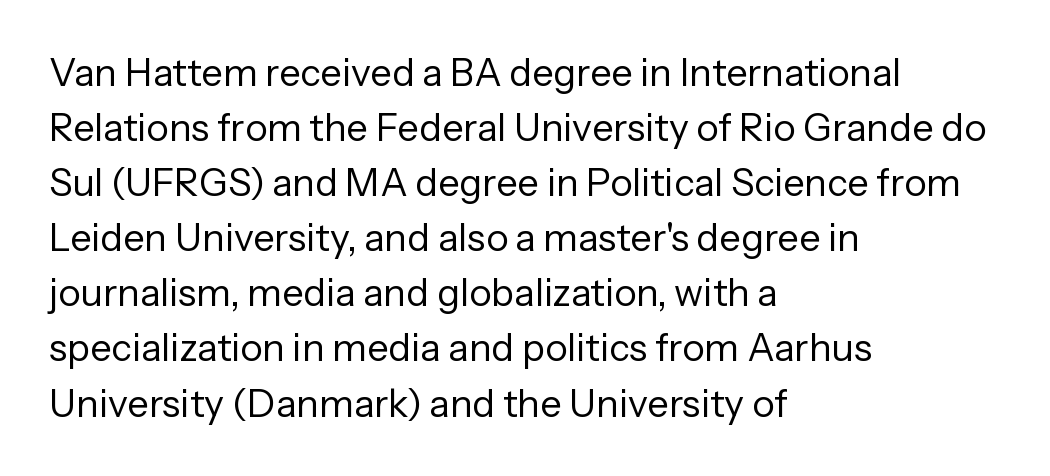
The image shows 38 px regular-weight sans-serif type, upright; set left-aligned, normal line spacing (1.45x), normal letter spacing, not underlined; low stroke contrast and a medium x-height.
